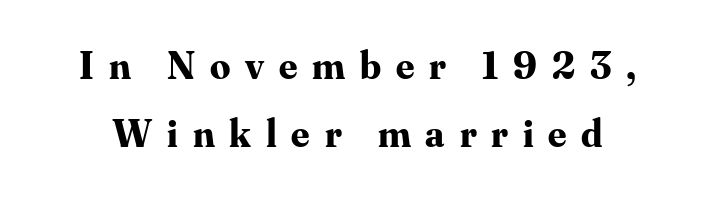
Q: Is the text bold? A: Yes.
Q: Is the text italic (slanted)? A: No, it is upright.
Q: Is the typeface a serif or a sans-serif typeface? A: Serif.
Q: Is the text underlined? A: No.
Q: Is the spacing between letters normal or unusually wide? A: Unusually wide.
Q: Is the spacing between lines tight, normal or loose? A: Normal.
Q: Width (condensed, normal, or wide)? A: Normal.
Q: Stroke contrast? A: Medium.
Q: x-height? A: Small.
Q: Monospaced? A: No.
